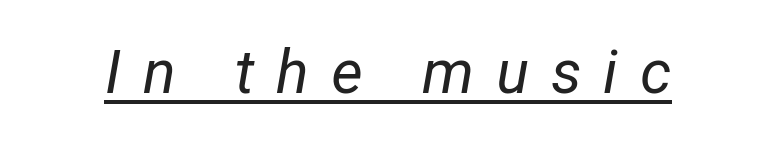
The image shows 61 px regular-weight type, italic (leaning right); set unusually wide letter spacing (+0.36 em), underlined; low stroke contrast and a medium x-height.
